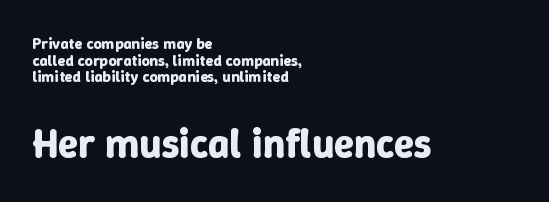
The image shows 41 px bold type, upright; set left-aligned, tight line spacing (1.04x), normal letter spacing, not underlined; the second (bottom) block is 2.56x larger; low stroke contrast and a medium x-height.
